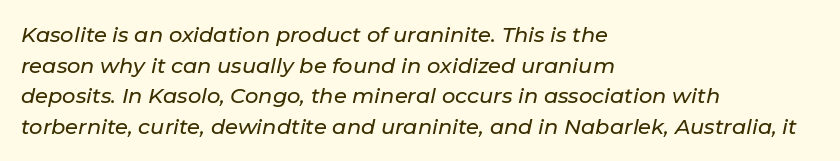
Summary of vertical rhythm: regular, with standard interline spacing. Glance below the letters and you will spot only blank space. Alignment: flush left. This rendering leaves character spacing at its baseline value. You can tell it's italic because the verticals aren't actually vertical.
